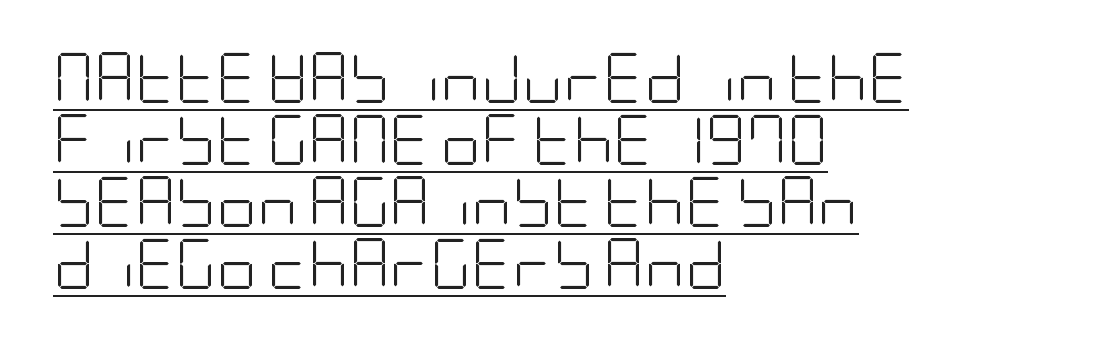
{"serif": "no", "italic": "no", "bold": "no", "weight": "light", "width": "condensed", "stroke_contrast": "low", "x_height": "large", "underline": "yes", "align": "left", "line_spacing_ratio": 1.24, "letter_spacing": "normal", "letter_spacing_em": 0.0, "glyph_px": 50}
